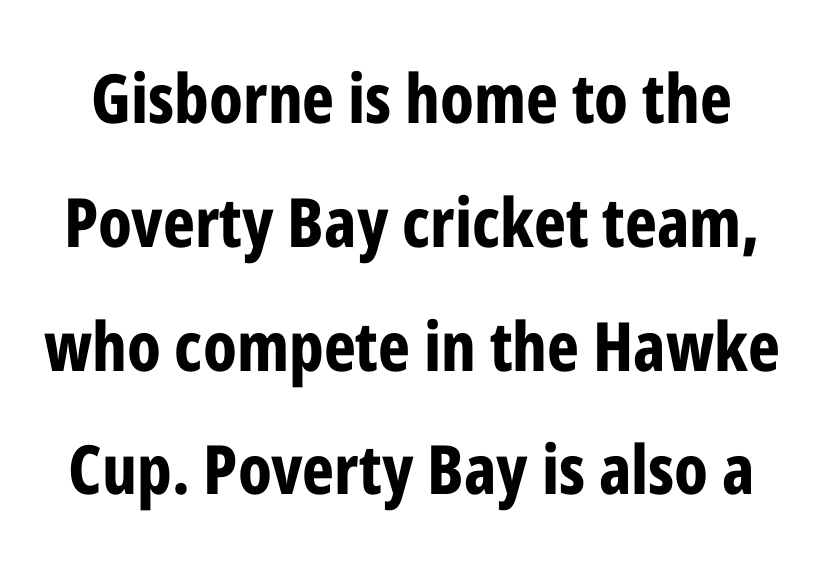
No feet cap the strokes, marking this as sans-serif type. Only glyphs here, with clear space below each row. A roman cut, with each character standing at attention. Weight check: bold — yes, fully.
